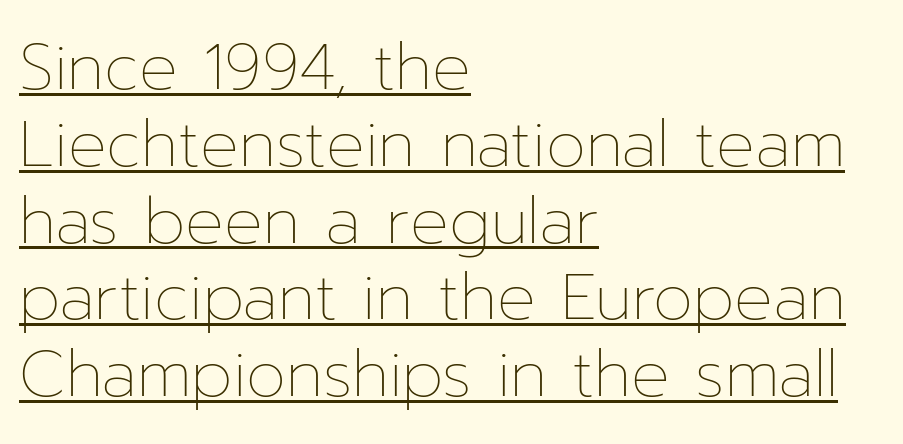
Notice how the stems are strictly vertical — no italics here. Character widths vary here, with narrow letters taking less room than wide ones. You can see a thin bar hugging the bottom of the glyphs. On a weight scale, this lands at 450 or below. Visually the block forms a straight wall on the left and a jagged coastline on the right.
